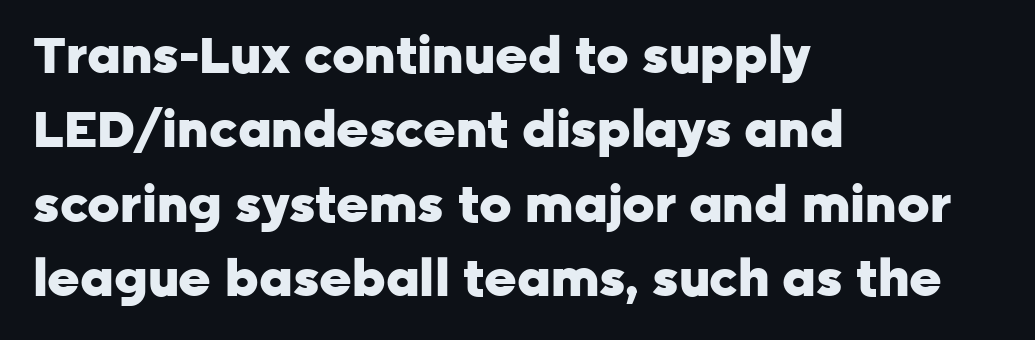
The image shows 50 px heavy sans-serif type, upright; set left-aligned, normal line spacing (1.49x), normal letter spacing, not underlined; low stroke contrast and a medium x-height.
